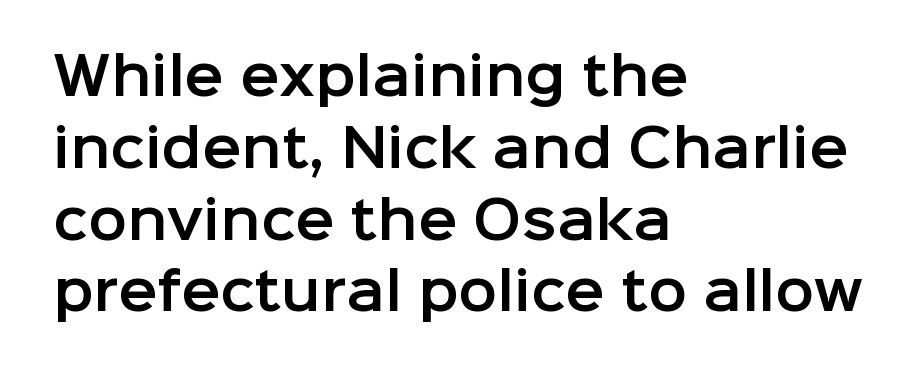
Q: Is the text italic (slanted)? A: No, it is upright.
Q: Is the typeface a serif or a sans-serif typeface? A: Sans-serif.
Q: Is the text underlined? A: No.
Q: How is the paragraph aligned? A: Left-aligned.
Q: Is the spacing between letters normal or unusually wide? A: Normal.
Q: Is the spacing between lines tight, normal or loose? A: Normal.
Q: Width (condensed, normal, or wide)? A: Normal.
Q: Stroke contrast? A: Low.
Q: x-height? A: Medium.
Q: Monospaced? A: No.
